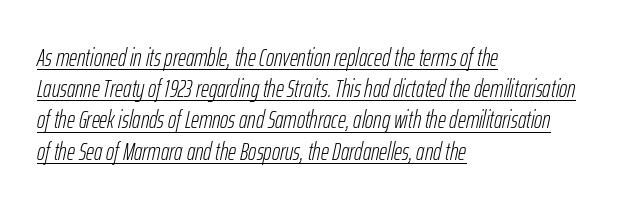
Q: Is the text bold? A: No.
Q: Is the text italic (slanted)? A: Yes, it leans right by about 12 degrees.
Q: Is the text underlined? A: Yes.
Q: How is the paragraph aligned? A: Left-aligned.
Q: Is the spacing between letters normal or unusually wide? A: Normal.
Q: Is the spacing between lines tight, normal or loose? A: Normal.
